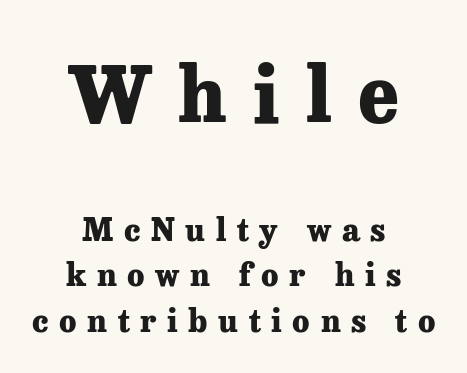
The image shows 77 px heavy serif type, upright; set centered, normal line spacing (1.48x), unusually wide letter spacing (+0.34 em), not underlined; the first (top) block is 2.48x larger; low stroke contrast and a medium x-height.
